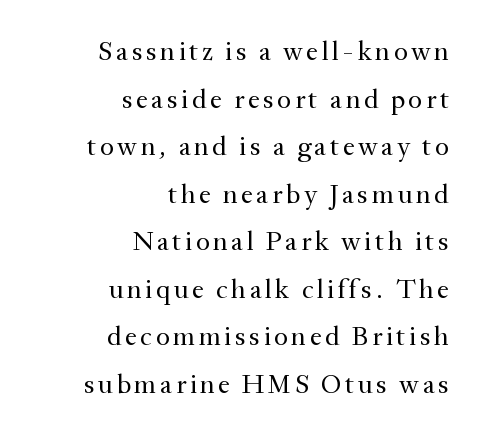
Q: Is the text bold? A: No.
Q: Is the text italic (slanted)? A: No, it is upright.
Q: Is the text underlined? A: No.
Q: How is the paragraph aligned? A: Right-aligned.
